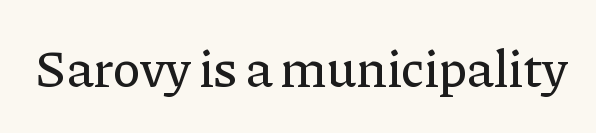
Q: Is the text italic (slanted)? A: No, it is upright.
Q: Is the typeface a serif or a sans-serif typeface? A: Serif.
Q: Is the text underlined? A: No.
Q: Is the spacing between letters normal or unusually wide? A: Normal.
Q: Width (condensed, normal, or wide)? A: Normal.
Q: Stroke contrast? A: Low.
Q: x-height? A: Medium.
Q: Monospaced? A: No.
